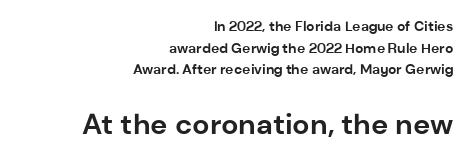
The image shows 29 px bold sans-serif type, upright; set right-aligned, normal line spacing (1.55x), normal letter spacing, not underlined; the second (bottom) block is 2.07x larger; low stroke contrast and a medium x-height.
